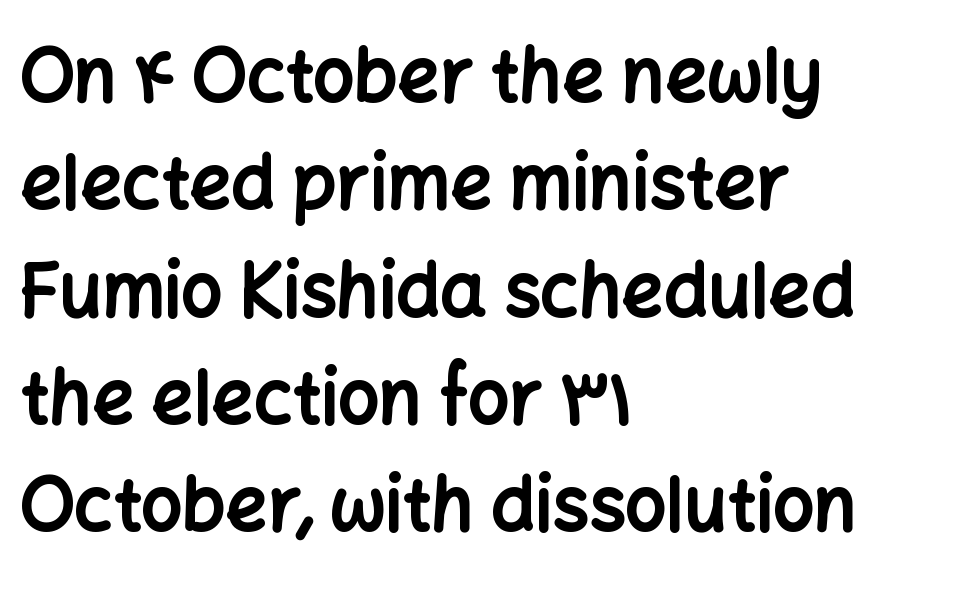
A typesetter would mark this as roman, not italic. How heavy is the stroke? Heavy — this is a bold. All the whitespace from short lines collects on the right. Spacing verdict: proportional, widths tailored to each character. Each letter's strokes conclude bluntly, with no projecting serifs.
